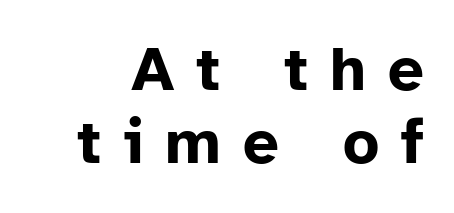
{"serif": "no", "italic": "no", "bold": "yes", "weight": "bold", "width": "normal", "stroke_contrast": "low", "x_height": "medium", "monospaced": "no", "underline": "no", "line_spacing_ratio": 1.16, "letter_spacing": "wide", "letter_spacing_em": 0.35, "glyph_px": 63}
